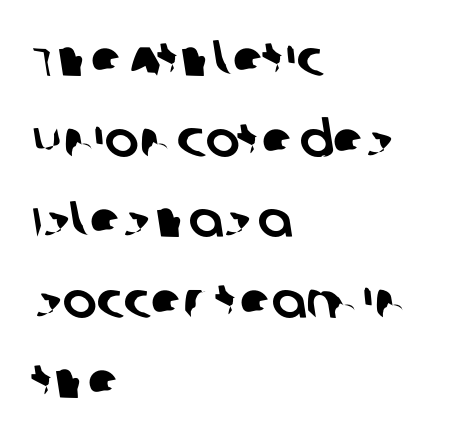
{"serif": "no", "width": "normal", "stroke_contrast": "low", "x_height": "large", "monospaced": "no", "underline": "no", "align": "left", "line_spacing": "normal", "line_spacing_ratio": 1.58, "letter_spacing": "normal", "letter_spacing_em": 0.0, "glyph_px": 51}
